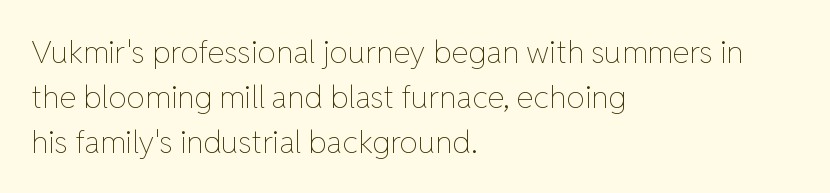
The type is set solid horizontally, with unmodified tracking. These lines are rendered in a variable-pitch font. Tall strokes in this sample are plumb rather than angled. The block of text has a typical density, with ordinary space between rows. The letters look calm and open, with moderate or lighter stems. Each line starts at the same left margin while the right side varies.
